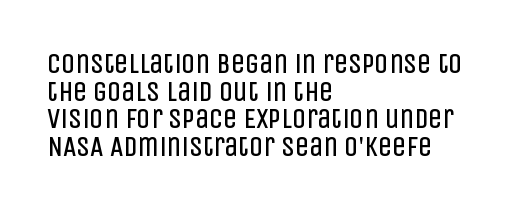
The image shows 28 px regular-weight, condensed sans-serif type, upright; set left-aligned, tight line spacing (0.99x), normal letter spacing, not underlined; low stroke contrast and a large x-height.
